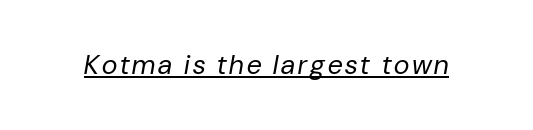
{"italic": "yes", "lean": "right", "slant_degrees": 10, "bold": "no", "underline": "yes", "glyph_px": 27}
